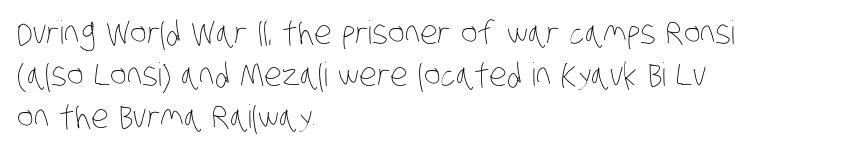
Q: Is the text bold? A: No.
Q: Is the text underlined? A: No.
Q: How is the paragraph aligned? A: Left-aligned.
Q: Is the spacing between letters normal or unusually wide? A: Normal.
Q: Is the spacing between lines tight, normal or loose? A: Normal.
Q: Width (condensed, normal, or wide)? A: Condensed.
Q: Stroke contrast? A: Low.
Q: x-height? A: Large.
Q: Monospaced? A: No.
